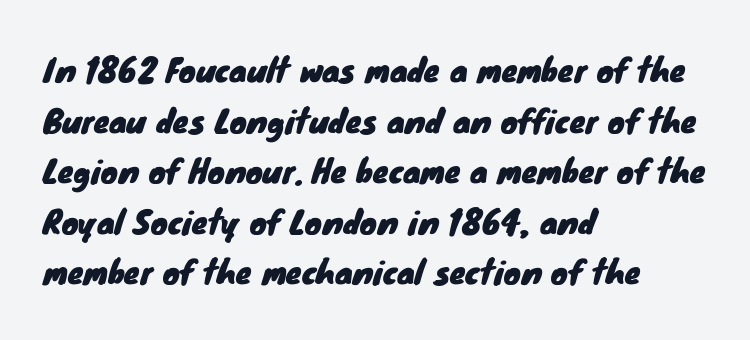
Q: Is the typeface a serif or a sans-serif typeface? A: Sans-serif.
Q: Is the text underlined? A: No.
Q: How is the paragraph aligned? A: Left-aligned.
Q: Is the spacing between letters normal or unusually wide? A: Normal.
Q: Is the spacing between lines tight, normal or loose? A: Normal.
Q: Width (condensed, normal, or wide)? A: Normal.
Q: Stroke contrast? A: Low.
Q: x-height? A: Small.
Q: Monospaced? A: No.
